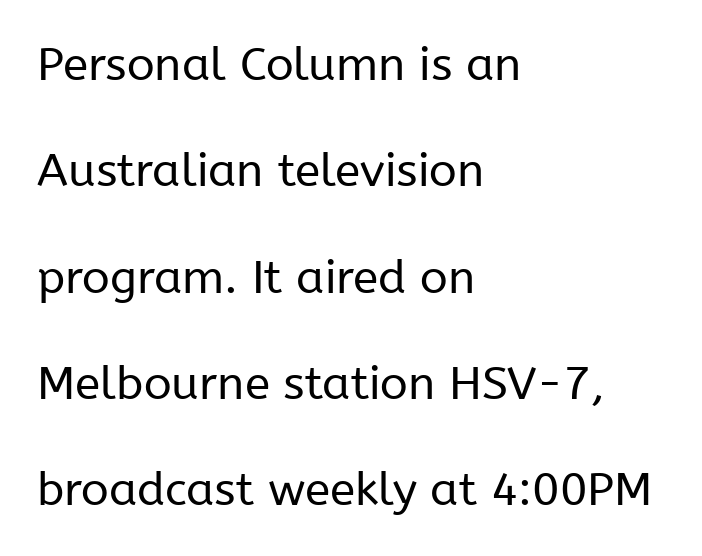
Q: Is the text bold? A: No.
Q: Is the text italic (slanted)? A: No, it is upright.
Q: Is the typeface a serif or a sans-serif typeface? A: Sans-serif.
Q: Is the text underlined? A: No.
Q: How is the paragraph aligned? A: Left-aligned.
Q: Is the spacing between letters normal or unusually wide? A: Normal.
Q: Is the spacing between lines tight, normal or loose? A: Loose.
Q: Width (condensed, normal, or wide)? A: Normal.
Q: Stroke contrast? A: Low.
Q: x-height? A: Medium.
Q: Monospaced? A: No.
